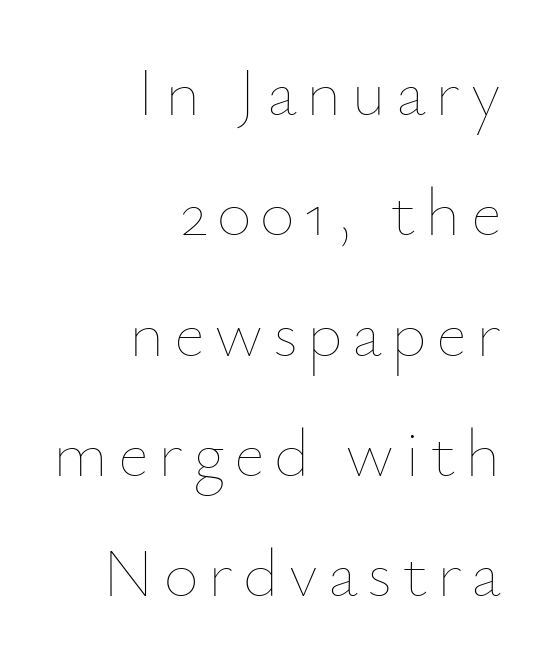
The lettering stays uniformly vertical, giving the passage a roman look. Is this a fixed-width face? No — the glyphs have proportional, varying widths. Horizontal alignment here is rightward, an uncommon choice for prose. Weight class: somewhere from thin through regular.
